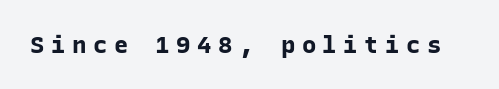
{"italic": "no", "bold": "yes", "underline": "no", "letter_spacing": "wide", "letter_spacing_em": 0.27, "glyph_px": 24}
